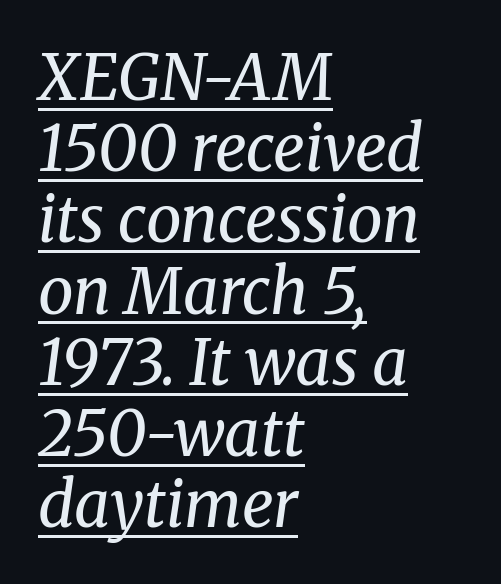
The image shows 63 px regular-weight serif type, italic (leaning right); set left-aligned, tight line spacing (1.13x), normal letter spacing, underlined; medium stroke contrast and a medium x-height.
